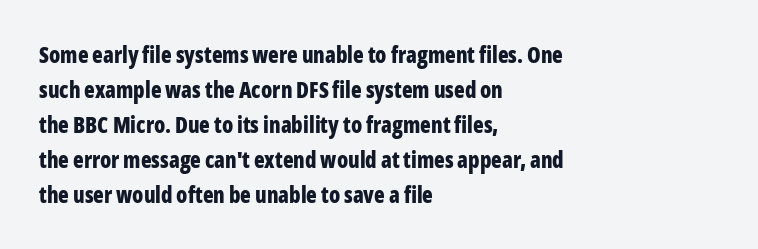
Horizontal bands of white between lines are of average thickness. The rendering keeps characters at their native spacing. Line beginnings align vertically; line endings do not. The font is running at its bold setting. No italicization has been applied; the sample stays upright.
